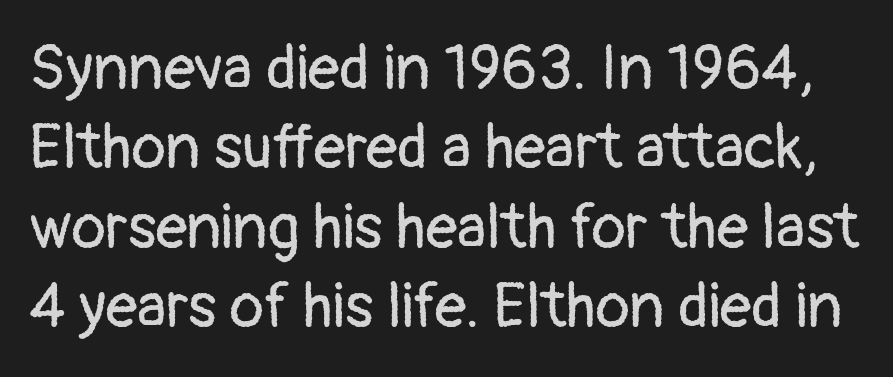
{"serif": "no", "italic": "no", "bold": "no", "weight": "regular", "width": "normal", "stroke_contrast": "low", "x_height": "medium", "monospaced": "no", "underline": "no", "line_spacing": "normal", "line_spacing_ratio": 1.26, "letter_spacing": "normal", "letter_spacing_em": 0.0, "glyph_px": 63}
